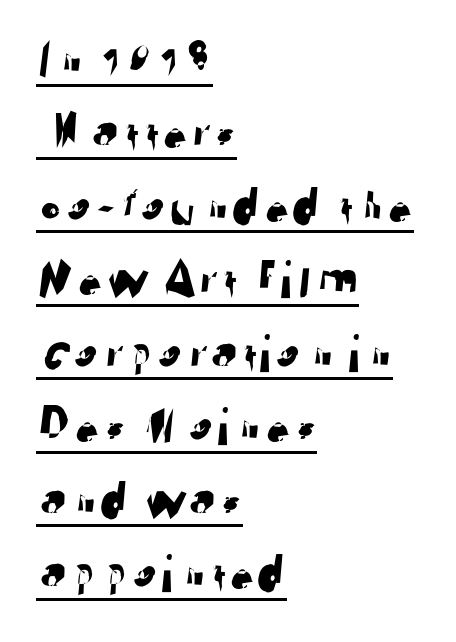
The image shows 54 px sans-serif type; set left-aligned, normal line spacing (1.36x), normal letter spacing, underlined; low stroke contrast and a medium x-height.
